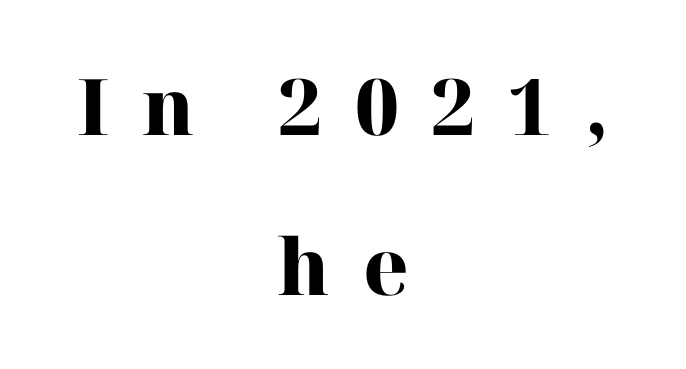
{"serif": "yes", "italic": "no", "bold": "yes", "weight": "heavy", "width": "normal", "stroke_contrast": "high", "x_height": "medium", "monospaced": "no", "underline": "no", "align": "center", "line_spacing": "loose", "line_spacing_ratio": 2.05, "letter_spacing": "wide", "letter_spacing_em": 0.42, "glyph_px": 78}
